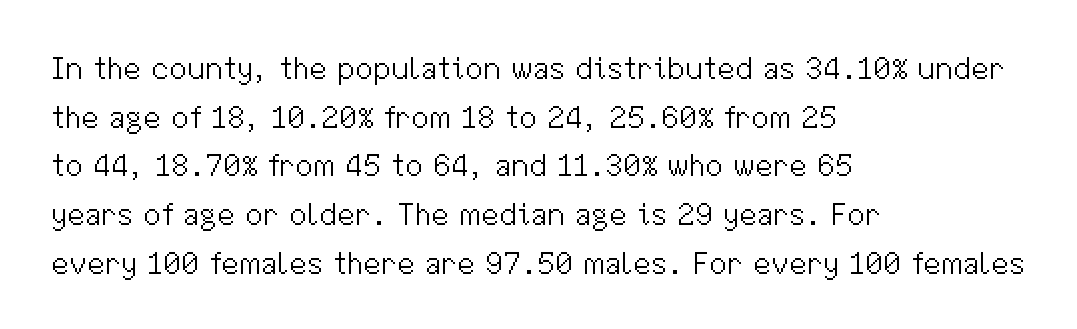
{"serif": "no", "italic": "no", "bold": "no", "weight": "light", "width": "normal", "stroke_contrast": "medium", "x_height": "medium", "monospaced": "no", "underline": "no", "align": "left", "line_spacing": "normal", "line_spacing_ratio": 1.52, "letter_spacing": "normal", "letter_spacing_em": 0.0, "glyph_px": 32}
